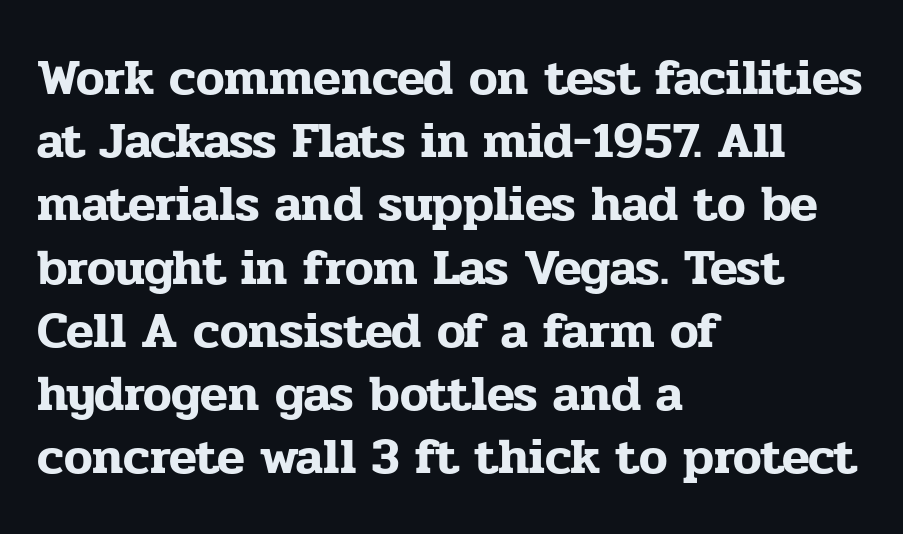
{"serif": "yes", "italic": "no", "width": "normal", "stroke_contrast": "low", "x_height": "medium", "monospaced": "no", "underline": "no", "align": "left", "line_spacing_ratio": 1.24, "letter_spacing": "normal", "letter_spacing_em": 0.0, "glyph_px": 51}
